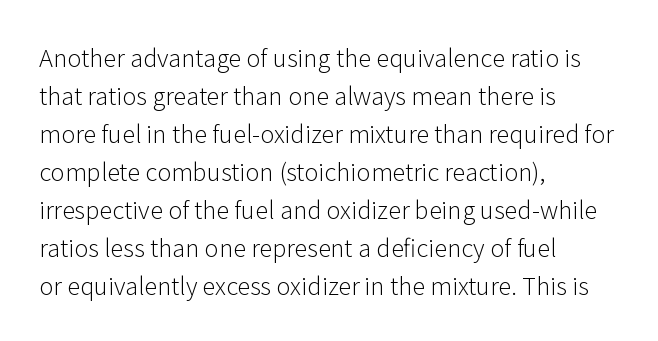
{"italic": "no", "bold": "no", "underline": "no", "align": "left", "line_spacing": "normal", "line_spacing_ratio": 1.58, "letter_spacing": "normal", "letter_spacing_em": 0.0, "glyph_px": 24}
